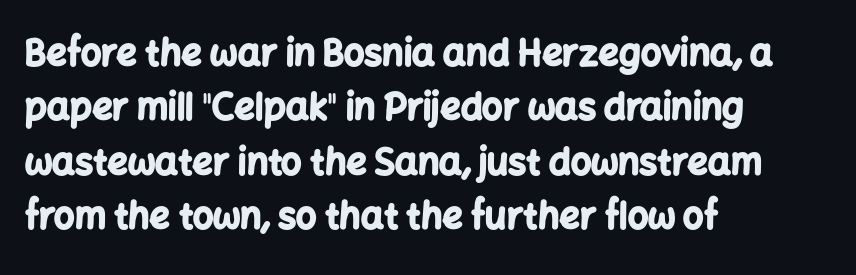
{"serif": "no", "italic": "no", "bold": "yes", "weight": "bold", "width": "normal", "stroke_contrast": "low", "x_height": "medium", "monospaced": "no", "underline": "no", "align": "left", "line_spacing": "normal", "line_spacing_ratio": 1.51, "letter_spacing": "normal", "letter_spacing_em": 0.0, "glyph_px": 36}
